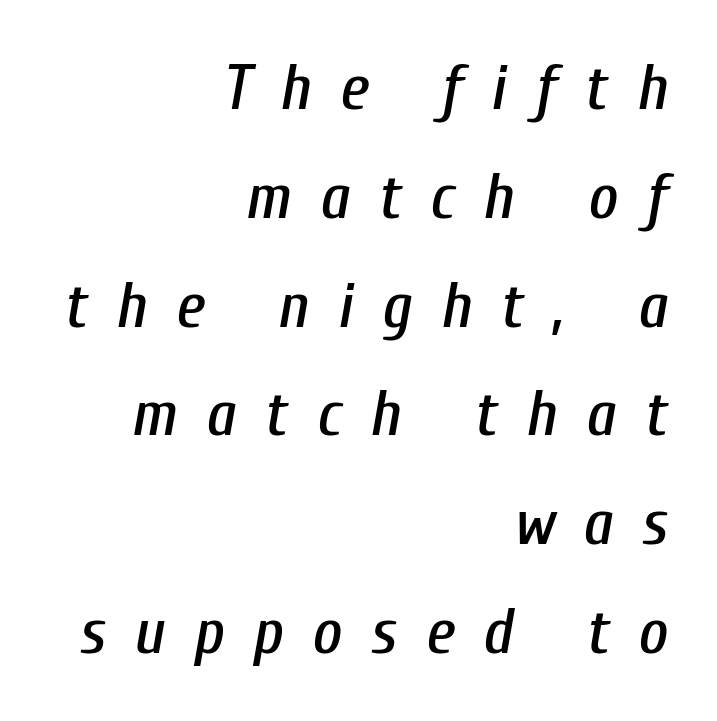
Q: Is the text italic (slanted)? A: Yes, it leans right by about 10 degrees.
Q: Is the text underlined? A: No.
Q: How is the paragraph aligned? A: Right-aligned.
Q: Is the spacing between letters normal or unusually wide? A: Unusually wide.
Q: Is the spacing between lines tight, normal or loose? A: Normal.
Q: Width (condensed, normal, or wide)? A: Condensed.
Q: Stroke contrast? A: Low.
Q: x-height? A: Medium.
Q: Monospaced? A: No.
